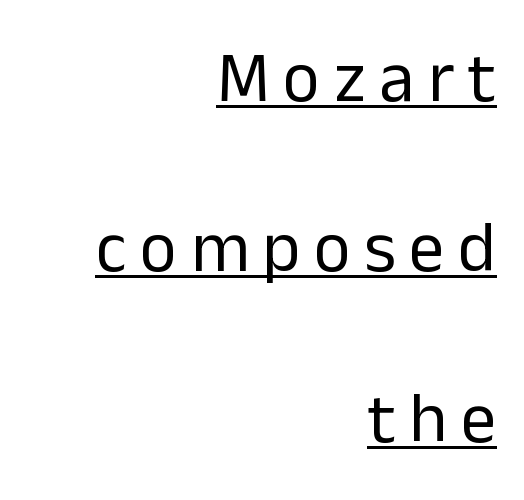
Q: Is the text bold? A: No.
Q: Is the text italic (slanted)? A: No, it is upright.
Q: Is the typeface a serif or a sans-serif typeface? A: Sans-serif.
Q: Is the text underlined? A: Yes.
Q: How is the paragraph aligned? A: Right-aligned.
Q: Is the spacing between lines tight, normal or loose? A: Loose.
Q: Width (condensed, normal, or wide)? A: Normal.
Q: Stroke contrast? A: Low.
Q: x-height? A: Medium.
Q: Monospaced? A: No.
